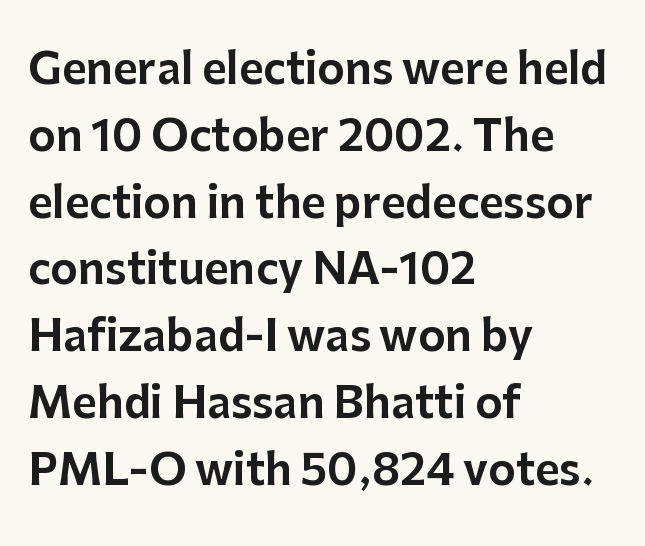
{"serif": "no", "italic": "no", "width": "normal", "stroke_contrast": "low", "x_height": "medium", "monospaced": "no", "underline": "no", "align": "left", "line_spacing": "normal", "line_spacing_ratio": 1.59, "letter_spacing": "normal", "letter_spacing_em": 0.0, "glyph_px": 42}
